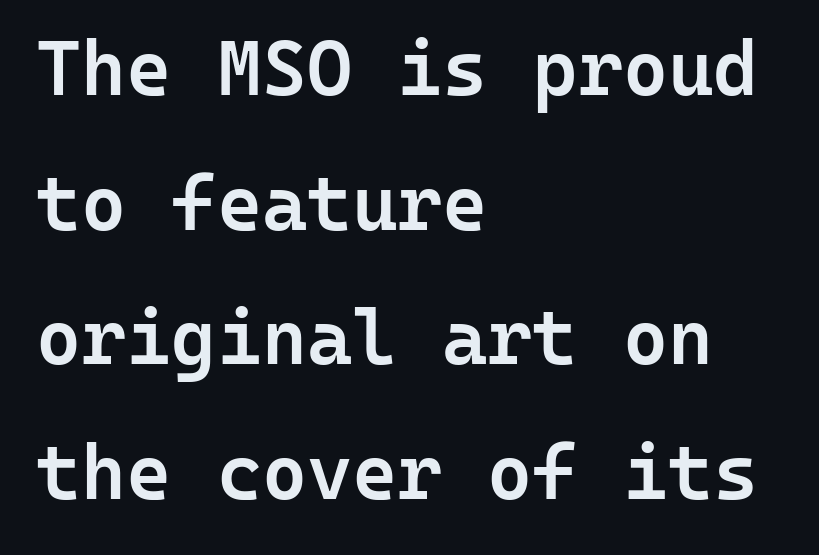
{"serif": "no", "italic": "no", "bold": "semi", "weight": "semibold", "width": "normal", "stroke_contrast": "low", "x_height": "medium", "monospaced": "yes", "underline": "no", "align": "left", "line_spacing_ratio": 1.75, "letter_spacing": "normal", "letter_spacing_em": 0.0, "glyph_px": 77}
